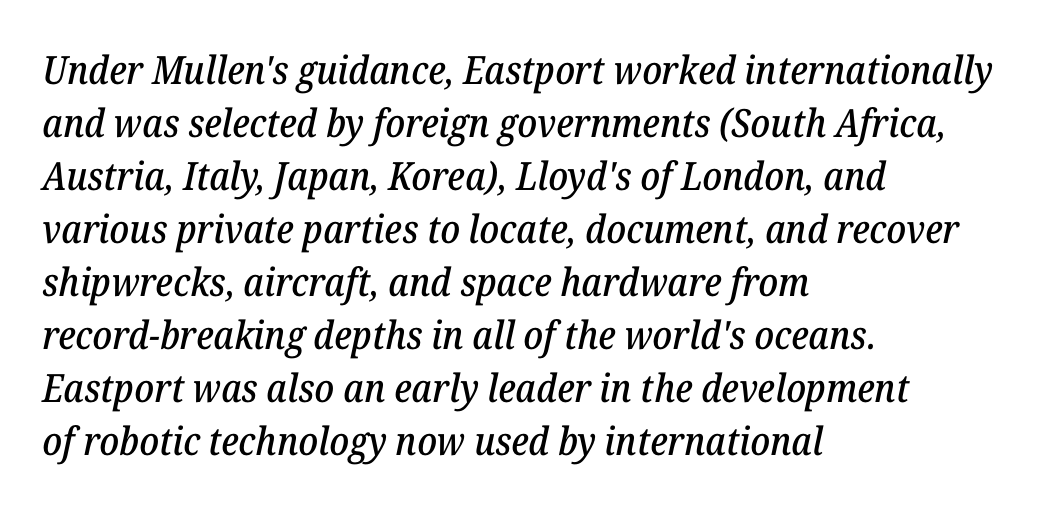
Q: Is the text italic (slanted)? A: Yes, it leans right by about 12 degrees.
Q: Is the typeface a serif or a sans-serif typeface? A: Serif.
Q: Is the text underlined? A: No.
Q: How is the paragraph aligned? A: Left-aligned.
Q: Is the spacing between letters normal or unusually wide? A: Normal.
Q: Is the spacing between lines tight, normal or loose? A: Normal.
Q: Width (condensed, normal, or wide)? A: Normal.
Q: Stroke contrast? A: Low.
Q: x-height? A: Medium.
Q: Monospaced? A: No.
